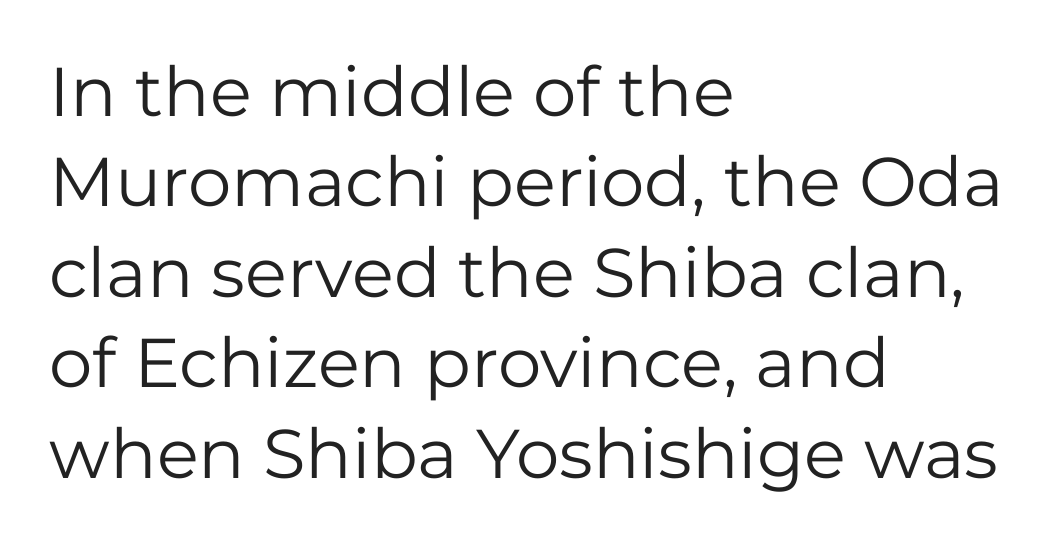
Type without underlining. The rendering keeps characters at their native spacing. Weight: not bold — regular or lighter. Notice how descenders clear the ascenders below comfortably — that's standard leading. Upright lettering throughout. Each letter keeps its own natural width here, so spacing adapts to shape.
